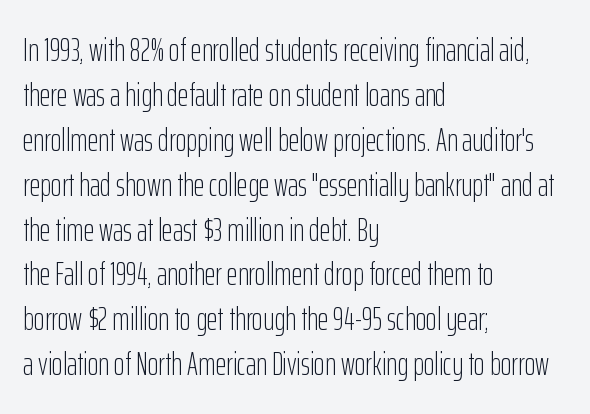
Notice how the stems are strictly vertical — no italics here. These lines are set flush left with a ragged right edge. A sans-serif font was chosen for this passage. How would I describe the line gaps? Plain and ordinary. Clear beneath every line of the passage.
